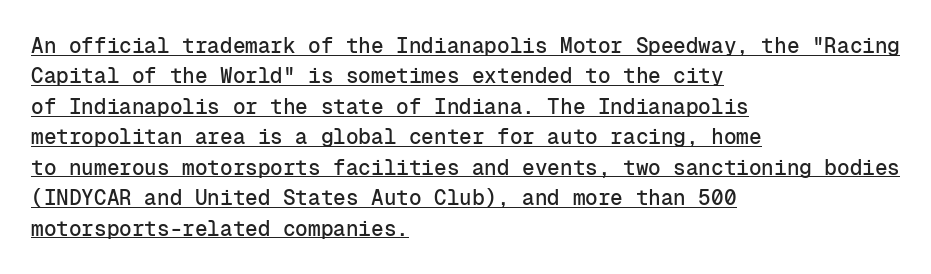
When letters stand straight like this, we call the style roman or upright. Caption: standard tracking, unaltered. The glyphs are accompanied by a horizontal stroke just below them. The setting favours the left margin, as ordinary paragraphs usually do.
